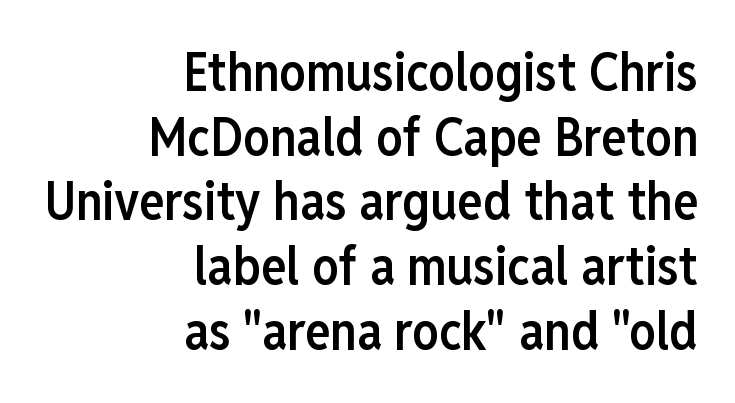
The passage shown is typed in a proportional face where columns would drift. It's the straight-up-and-down kind of type. The words here are not underlined. Moderately thickened strokes mark this as semibold type.
